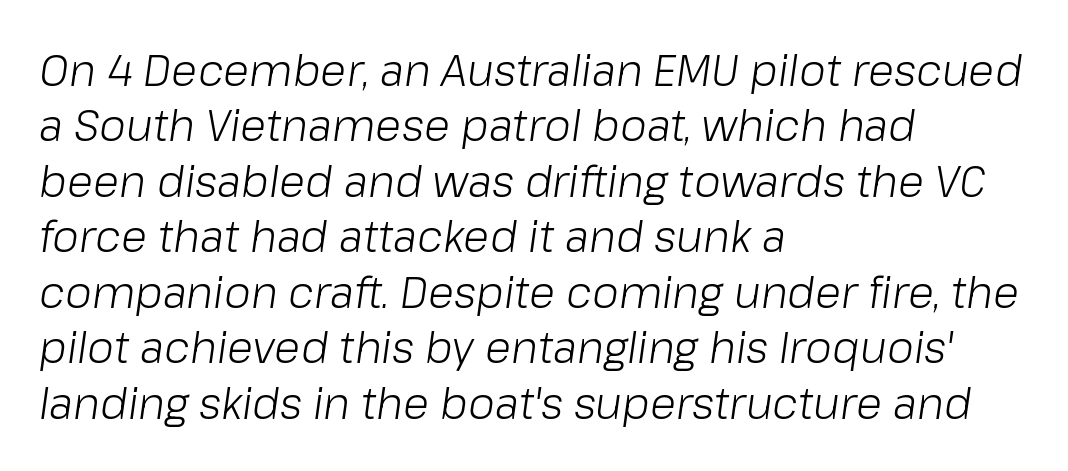
Q: Is the text bold? A: No.
Q: Is the text italic (slanted)? A: Yes, it leans right by about 8 degrees.
Q: Is the text underlined? A: No.
Q: How is the paragraph aligned? A: Left-aligned.
Q: Is the spacing between letters normal or unusually wide? A: Normal.
Q: Is the spacing between lines tight, normal or loose? A: Normal.
Q: Width (condensed, normal, or wide)? A: Normal.
Q: Stroke contrast? A: Low.
Q: x-height? A: Medium.
Q: Monospaced? A: No.
